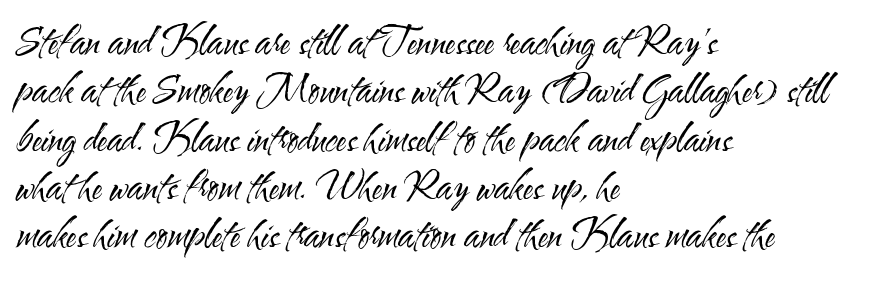
The image shows 38 px regular-weight, condensed sans-serif type; set left-aligned, normal line spacing (1.27x), normal letter spacing, not underlined; medium stroke contrast and a small x-height.
